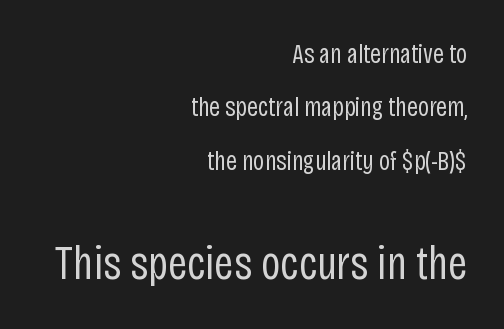
Q: Is the text bold? A: No.
Q: Is the text italic (slanted)? A: No, it is upright.
Q: Is the typeface a serif or a sans-serif typeface? A: Sans-serif.
Q: Is the text underlined? A: No.
Q: How is the paragraph aligned? A: Right-aligned.
Q: Is the spacing between letters normal or unusually wide? A: Normal.
Q: Is the spacing between lines tight, normal or loose? A: Loose.
Q: Which block of text is set in a larger size, the first (top) or the second (bottom)? A: The second (bottom) one.
Q: Width (condensed, normal, or wide)? A: Condensed.
Q: Stroke contrast? A: Low.
Q: x-height? A: Large.
Q: Monospaced? A: No.
